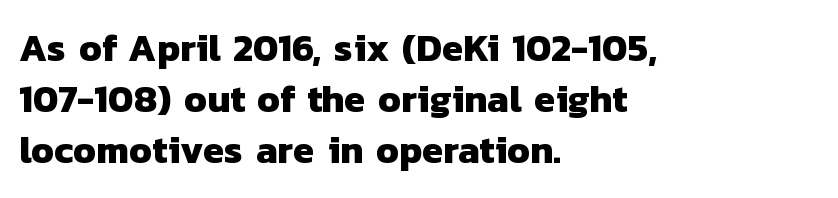
The image shows 38 px heavy sans-serif type; set left-aligned, normal line spacing (1.34x), normal letter spacing, not underlined; low stroke contrast and a medium x-height.
